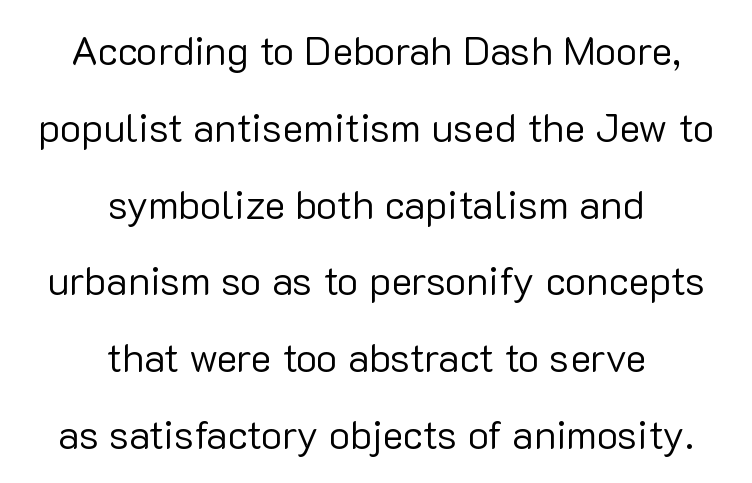
Q: Is the text bold? A: No.
Q: Is the text italic (slanted)? A: No, it is upright.
Q: Is the typeface a serif or a sans-serif typeface? A: Sans-serif.
Q: Is the text underlined? A: No.
Q: How is the paragraph aligned? A: Centered.
Q: Is the spacing between letters normal or unusually wide? A: Normal.
Q: Is the spacing between lines tight, normal or loose? A: Loose.
Q: Width (condensed, normal, or wide)? A: Normal.
Q: Stroke contrast? A: Low.
Q: x-height? A: Medium.
Q: Monospaced? A: No.
